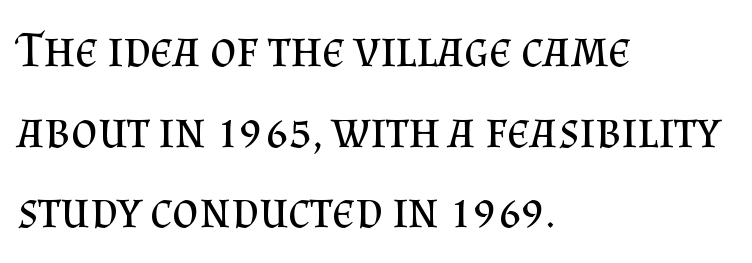
The image shows 51 px regular-weight serif type, upright; set left-aligned, normal line spacing (1.58x), normal letter spacing, not underlined; medium stroke contrast and a small x-height.
